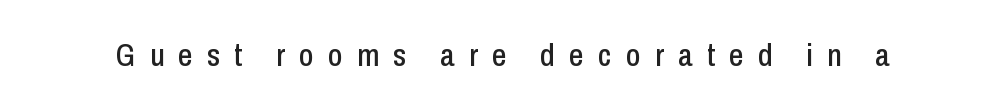
Q: Is the text italic (slanted)? A: No, it is upright.
Q: Is the typeface a serif or a sans-serif typeface? A: Sans-serif.
Q: Is the text underlined? A: No.
Q: Is the spacing between letters normal or unusually wide? A: Unusually wide.
Q: Width (condensed, normal, or wide)? A: Condensed.
Q: Stroke contrast? A: Low.
Q: x-height? A: Medium.
Q: Monospaced? A: No.
